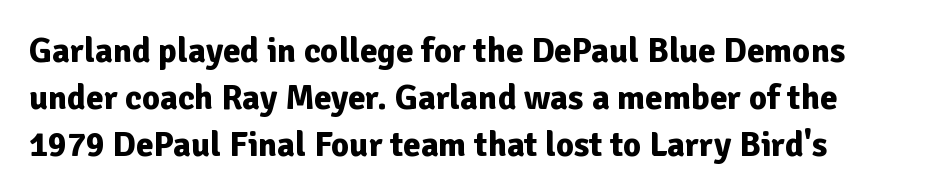
Q: Is the text bold? A: Yes.
Q: Is the text italic (slanted)? A: No, it is upright.
Q: Is the typeface a serif or a sans-serif typeface? A: Sans-serif.
Q: Is the text underlined? A: No.
Q: Is the spacing between letters normal or unusually wide? A: Normal.
Q: Is the spacing between lines tight, normal or loose? A: Normal.
Q: Width (condensed, normal, or wide)? A: Normal.
Q: Stroke contrast? A: Low.
Q: x-height? A: Medium.
Q: Monospaced? A: No.
